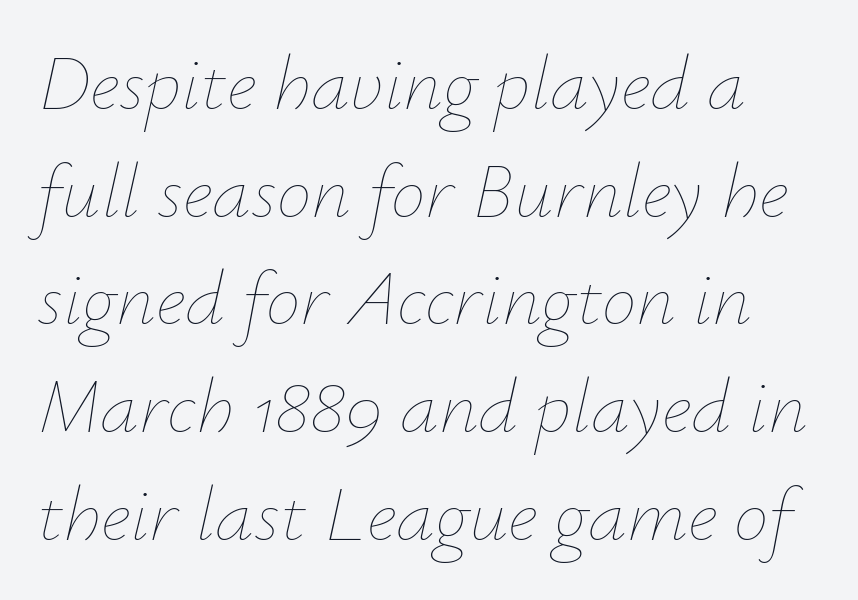
Q: Is the text bold? A: No.
Q: Is the text italic (slanted)? A: Yes, it leans right by about 12 degrees.
Q: Is the text underlined? A: No.
Q: Is the spacing between letters normal or unusually wide? A: Normal.
Q: Is the spacing between lines tight, normal or loose? A: Normal.
Q: Width (condensed, normal, or wide)? A: Normal.
Q: Stroke contrast? A: Low.
Q: x-height? A: Small.
Q: Monospaced? A: No.
